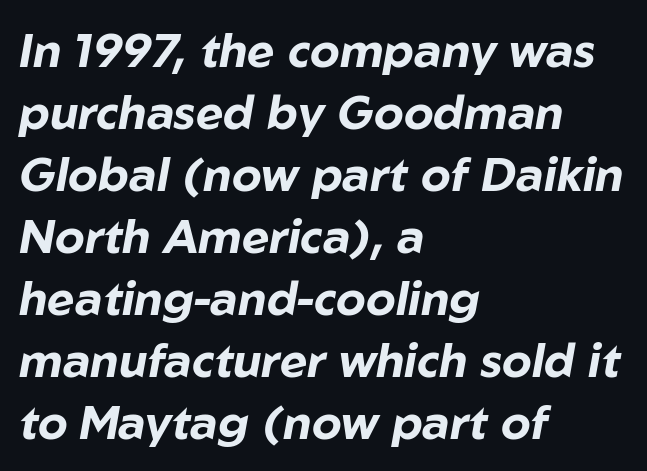
The image shows 47 px bold type, italic (leaning right); set left-aligned, normal line spacing (1.32x), normal letter spacing, not underlined; low stroke contrast and a medium x-height.
